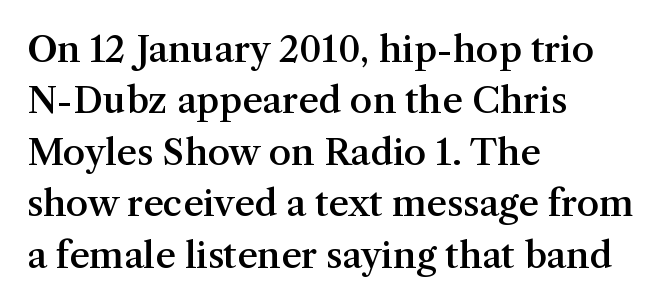
{"serif": "yes", "italic": "no", "bold": "semi", "weight": "semibold", "width": "normal", "stroke_contrast": "medium", "x_height": "medium", "monospaced": "no", "underline": "no", "align": "left", "line_spacing": "normal", "line_spacing_ratio": 1.43, "letter_spacing": "normal", "letter_spacing_em": 0.0, "glyph_px": 36}
